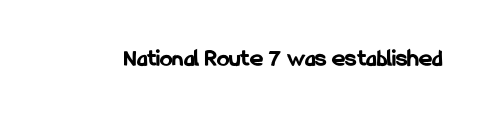
Q: Is the text bold? A: Yes.
Q: Is the text italic (slanted)? A: No, it is upright.
Q: Is the text underlined? A: No.
Q: Is the spacing between letters normal or unusually wide? A: Normal.
